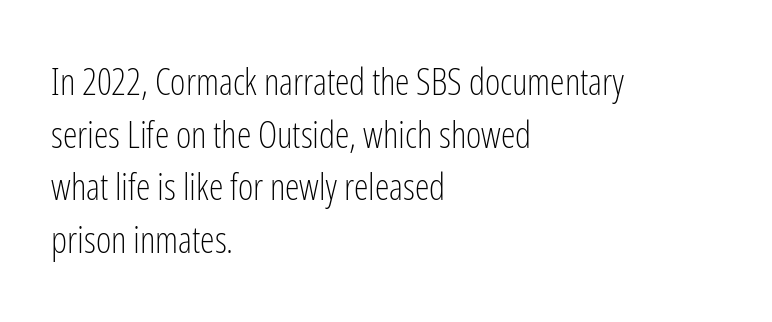
The image shows 37 px light, condensed sans-serif type, upright; set left-aligned, normal line spacing (1.42x), normal letter spacing, not underlined; low stroke contrast and a medium x-height.
